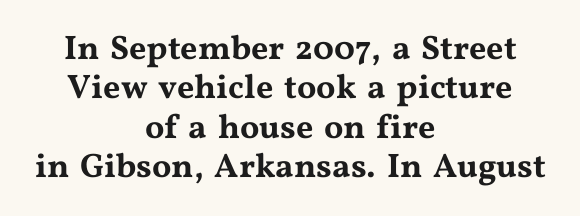
{"serif": "yes", "italic": "no", "width": "wide", "stroke_contrast": "medium", "x_height": "medium", "monospaced": "no", "underline": "no", "align": "center", "line_spacing_ratio": 1.16, "letter_spacing": "normal", "letter_spacing_em": 0.0, "glyph_px": 34}
